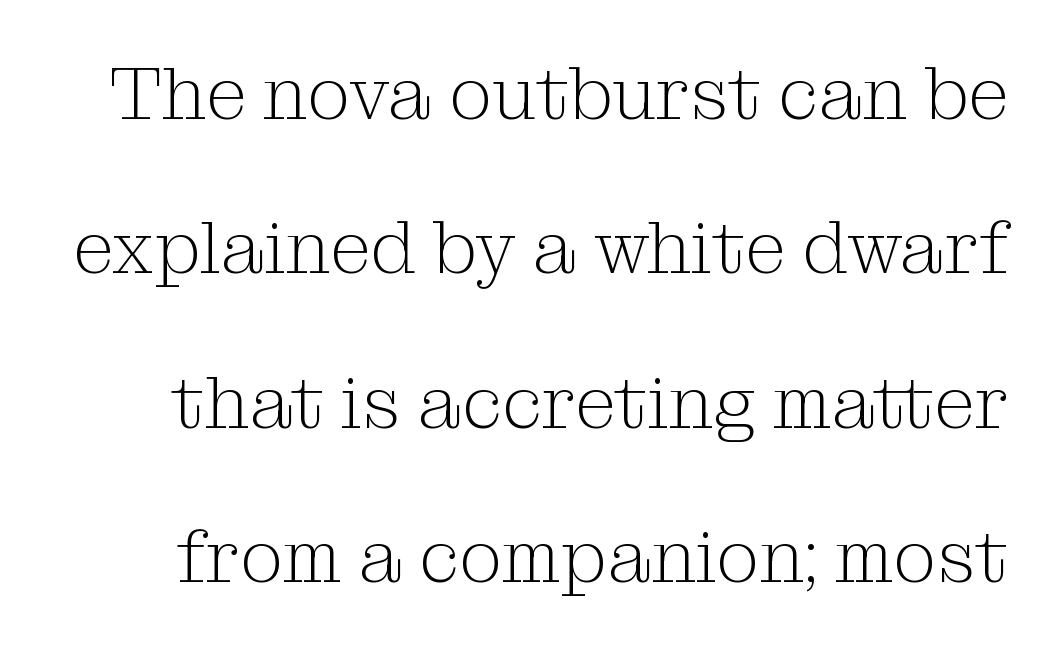
Q: Is the text bold? A: No.
Q: Is the text italic (slanted)? A: No, it is upright.
Q: Is the typeface a serif or a sans-serif typeface? A: Serif.
Q: Is the text underlined? A: No.
Q: Is the spacing between letters normal or unusually wide? A: Normal.
Q: Is the spacing between lines tight, normal or loose? A: Loose.
Q: Width (condensed, normal, or wide)? A: Normal.
Q: Stroke contrast? A: Medium.
Q: x-height? A: Medium.
Q: Monospaced? A: No.
